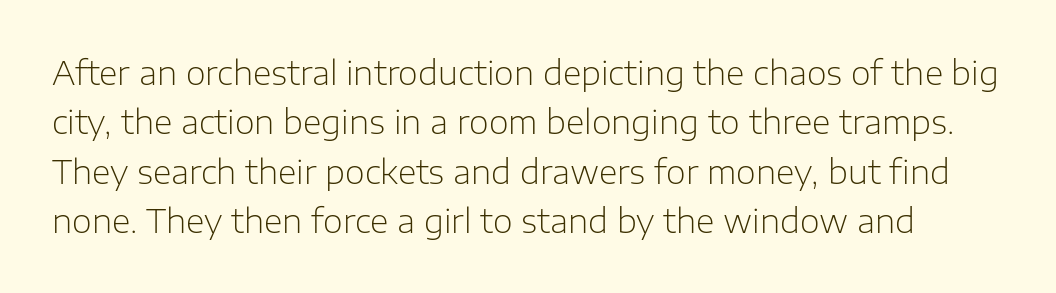
The image shows 32 px light sans-serif type, upright; set normal line spacing (1.54x), normal letter spacing, not underlined; low stroke contrast and a medium x-height.
